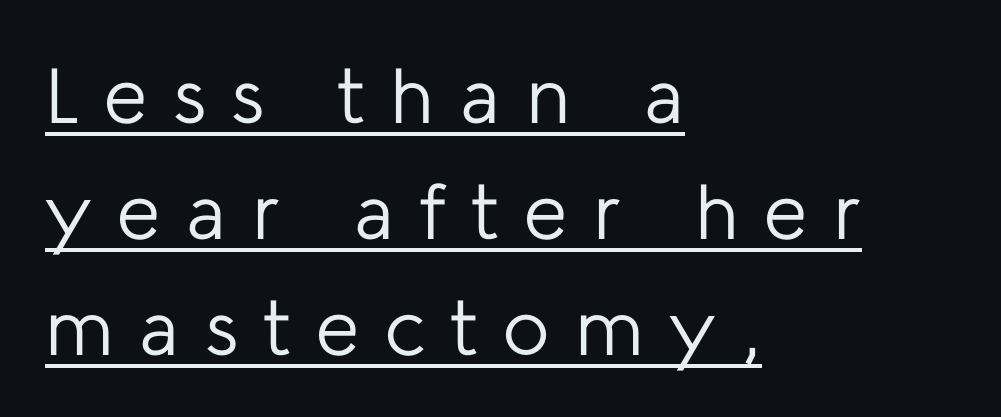
The image shows 78 px regular-weight sans-serif type, upright; set left-aligned, normal line spacing (1.49x), unusually wide letter spacing (+0.33 em), underlined; low stroke contrast and a medium x-height.
